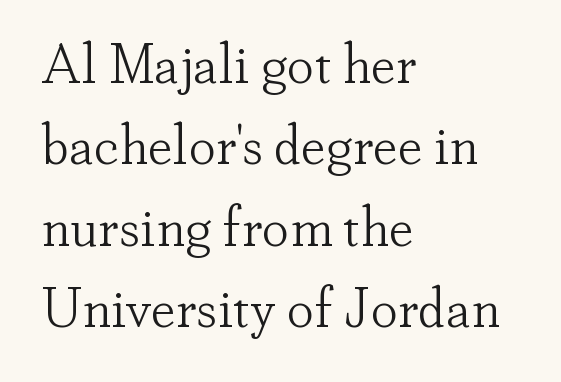
The image shows 55 px light serif type, upright; set left-aligned, normal line spacing (1.48x), normal letter spacing, not underlined; low stroke contrast and a small x-height.
